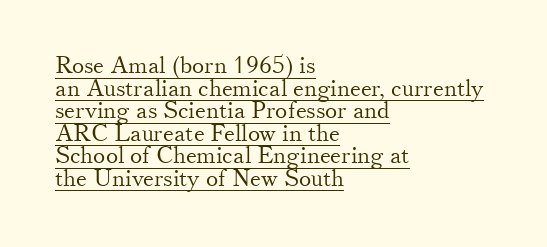
{"italic": "no", "bold": "no", "underline": "yes", "align": "left", "line_spacing": "tight", "line_spacing_ratio": 0.98, "letter_spacing": "normal", "letter_spacing_em": 0.0, "glyph_px": 23}
